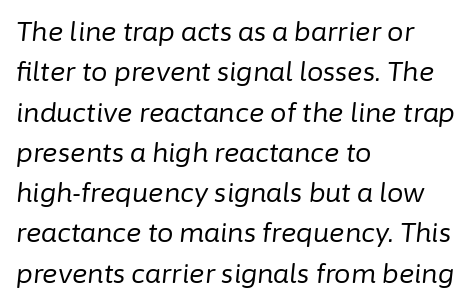
{"italic": "yes", "lean": "right", "slant_degrees": 6, "bold": "no", "underline": "no", "align": "left", "line_spacing": "normal", "line_spacing_ratio": 1.55, "letter_spacing": "normal", "letter_spacing_em": 0.0, "glyph_px": 26}
